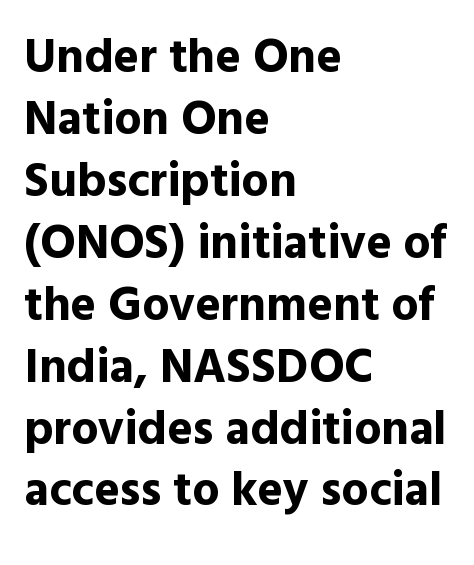
{"serif": "no", "italic": "no", "bold": "yes", "weight": "bold", "width": "normal", "x_height": "medium", "monospaced": "no", "underline": "no", "align": "left", "line_spacing": "normal", "line_spacing_ratio": 1.29, "letter_spacing": "normal", "letter_spacing_em": 0.0, "glyph_px": 48}
